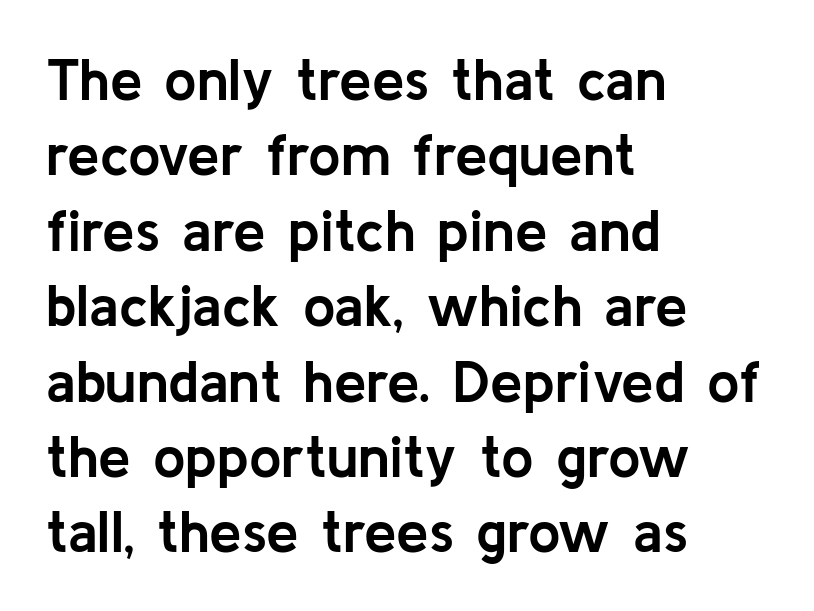
Q: Is the text bold? A: Yes.
Q: Is the text italic (slanted)? A: No, it is upright.
Q: Is the typeface a serif or a sans-serif typeface? A: Sans-serif.
Q: Is the text underlined? A: No.
Q: How is the paragraph aligned? A: Left-aligned.
Q: Is the spacing between letters normal or unusually wide? A: Normal.
Q: Is the spacing between lines tight, normal or loose? A: Normal.
Q: Width (condensed, normal, or wide)? A: Normal.
Q: Stroke contrast? A: Low.
Q: x-height? A: Medium.
Q: Monospaced? A: No.
